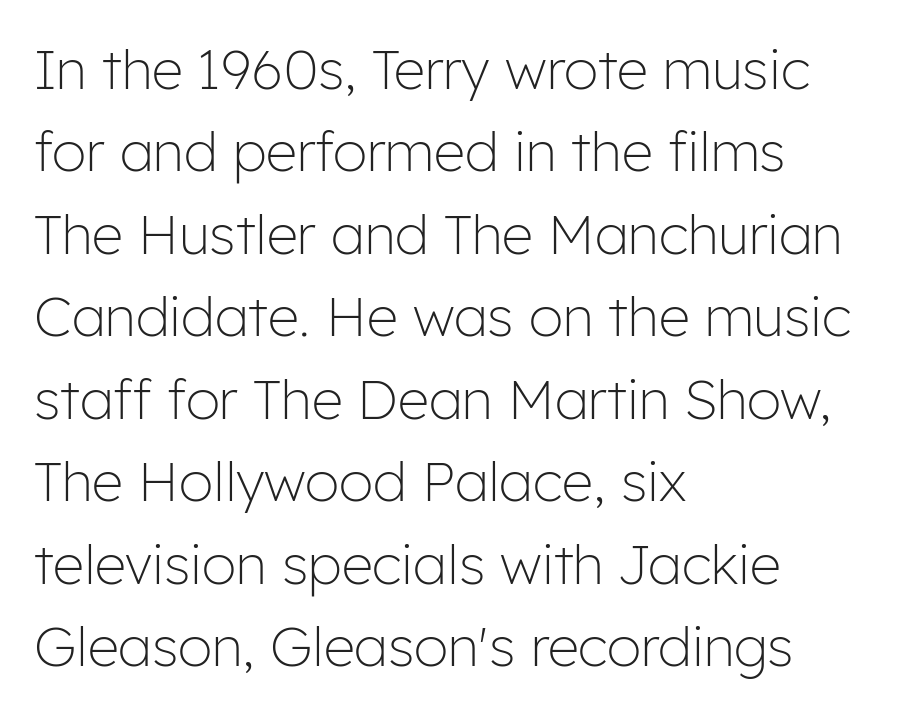
Q: Is the text bold? A: No.
Q: Is the text italic (slanted)? A: No, it is upright.
Q: Is the typeface a serif or a sans-serif typeface? A: Sans-serif.
Q: Is the text underlined? A: No.
Q: How is the paragraph aligned? A: Left-aligned.
Q: Is the spacing between letters normal or unusually wide? A: Normal.
Q: Is the spacing between lines tight, normal or loose? A: Normal.
Q: Width (condensed, normal, or wide)? A: Normal.
Q: Stroke contrast? A: Low.
Q: x-height? A: Medium.
Q: Monospaced? A: No.
